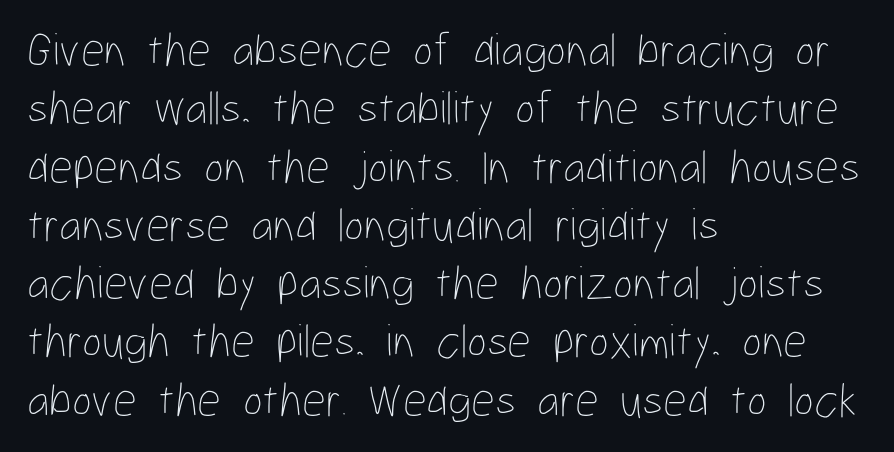
The image shows 47 px thin, condensed type, upright; set left-aligned, line spacing 1.24x, normal letter spacing, not underlined; low stroke contrast and a medium x-height.
